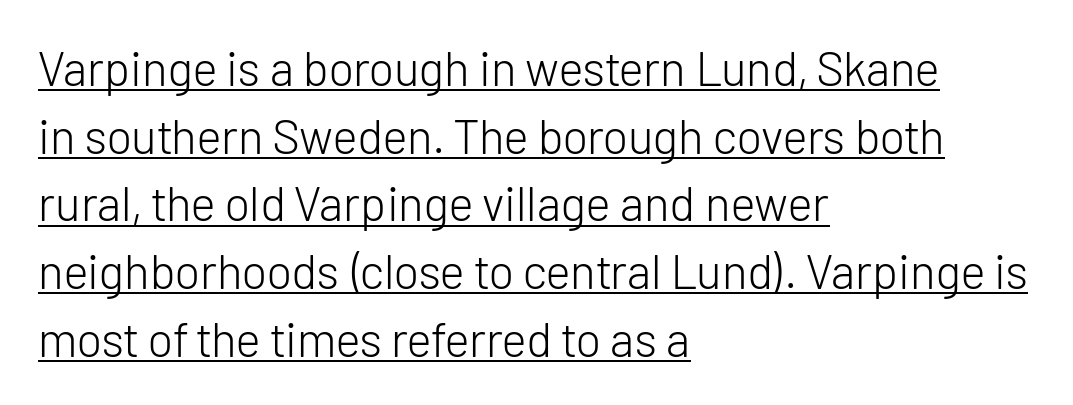
{"serif": "no", "italic": "no", "bold": "no", "weight": "light", "width": "normal", "stroke_contrast": "low", "x_height": "medium", "monospaced": "no", "underline": "yes", "align": "left", "line_spacing": "normal", "line_spacing_ratio": 1.41, "letter_spacing": "normal", "letter_spacing_em": 0.0, "glyph_px": 48}
